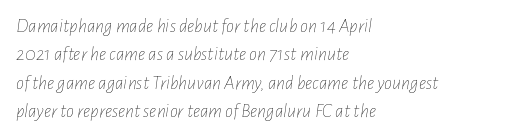
The image shows 20 px text type, italic (leaning right); set left-aligned, normal line spacing (1.42x), normal letter spacing, not underlined.
